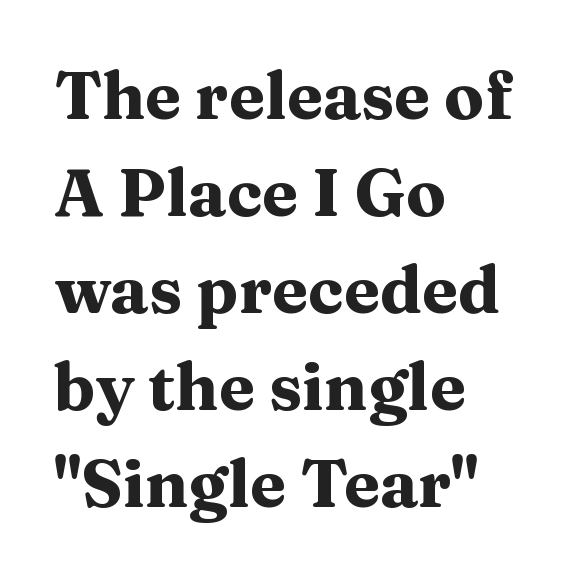
Heavy, bold letterforms. Is the letter spacing exaggerated? No — it looks like the ordinary default. The designer left line spacing at the default. Posture: straight, roman, zero tilt.
